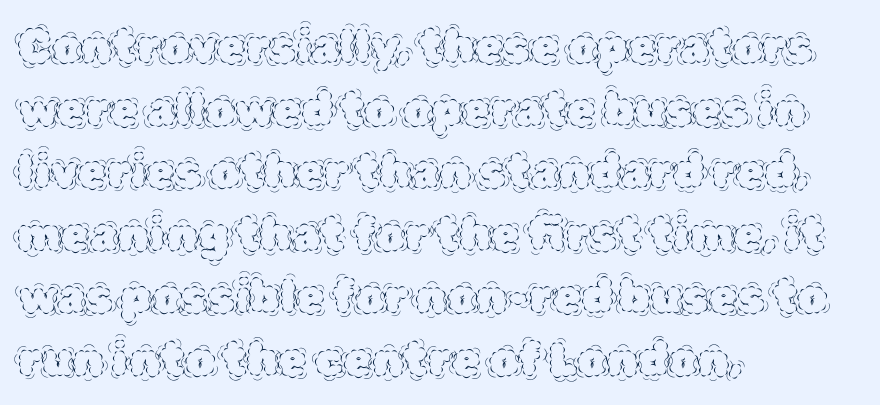
The passage shown is not underscored anywhere. Nope, not italic — everything's standing straight. Alignment: flush left. The vertical gap from one line to the next is medium.
